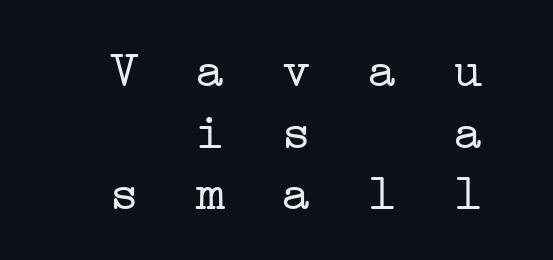
The passage shown is typed in a monospace face where columns stay perfectly aligned. Letters rest on an invisible, unmarked baseline. No heavy texture on the line: the type isn't bold. A flush-right, rag-left setting is used for this passage. Caption: expanded tracking, letters set apart.
